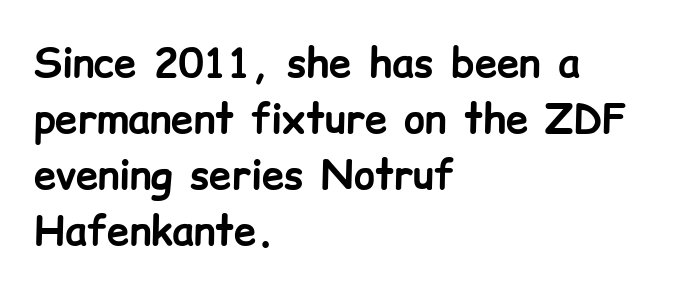
Honestly, the letter spacing is just normal — you wouldn't notice it. The font family rendered here belongs to the sans-serif group. The rendering uses natural spacing where letterforms have individual widths. When letters stand straight like this, we call the style roman or upright. Rule under the text: the space is simply empty. The text block is weighted toward the left margin, trailing off unevenly rightward.
